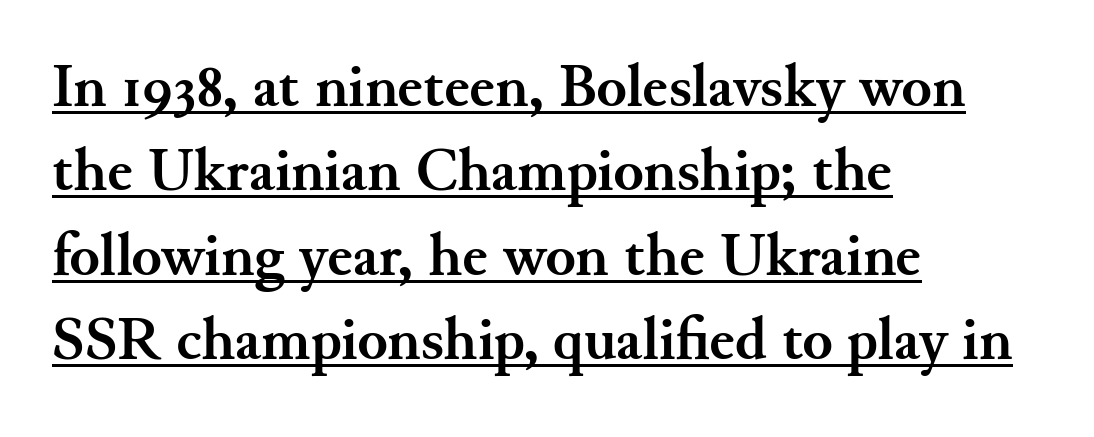
The letters carry serifs — small finishing strokes at the ends of their stems. Quick note: not italic, upright. Line starts are locked; line ends wander. Short note: letters normally spaced.
